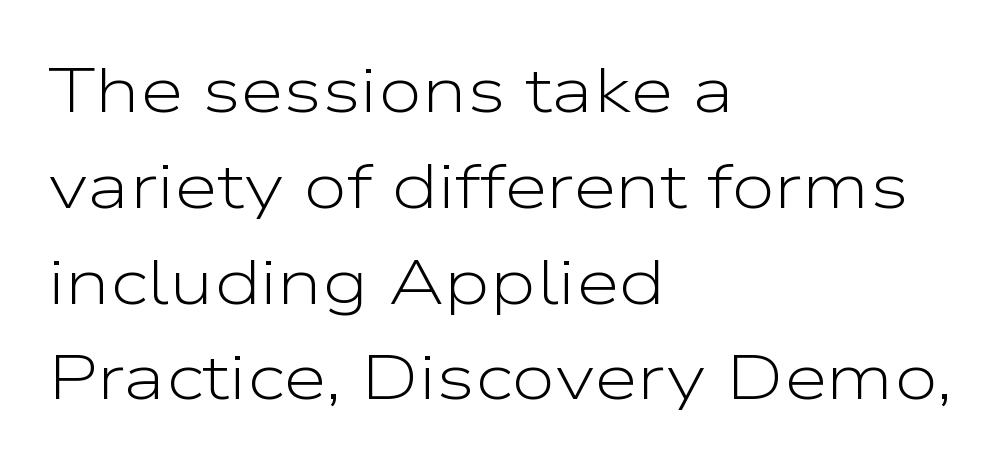
{"serif": "no", "italic": "no", "bold": "no", "weight": "light", "width": "wide", "stroke_contrast": "low", "x_height": "medium", "monospaced": "no", "underline": "no", "align": "left", "line_spacing": "normal", "line_spacing_ratio": 1.52, "letter_spacing": "normal", "letter_spacing_em": 0.0, "glyph_px": 63}
